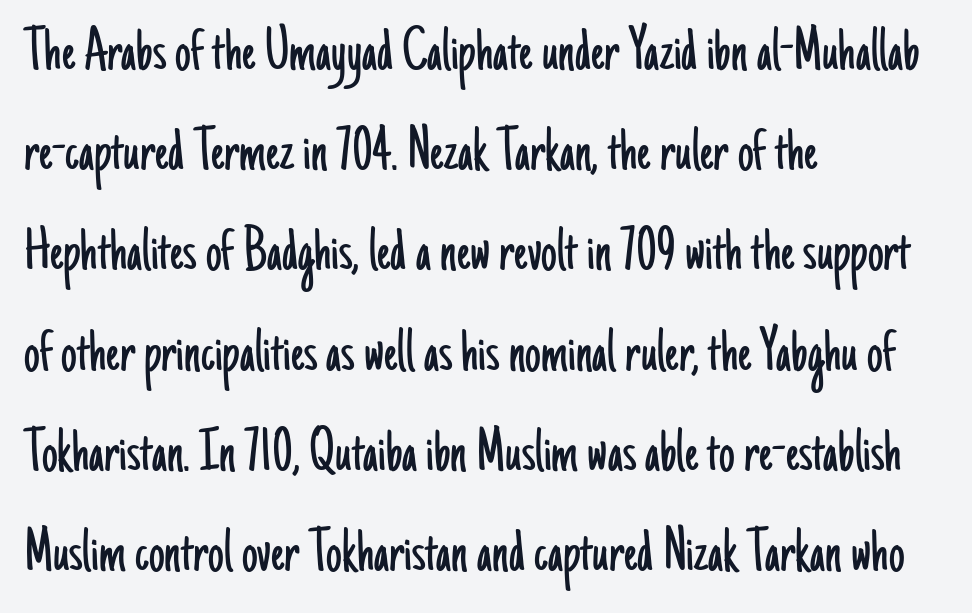
Q: Is the text bold? A: No.
Q: Is the text italic (slanted)? A: No, it is upright.
Q: Is the typeface a serif or a sans-serif typeface? A: Sans-serif.
Q: Is the text underlined? A: No.
Q: How is the paragraph aligned? A: Left-aligned.
Q: Is the spacing between letters normal or unusually wide? A: Normal.
Q: Is the spacing between lines tight, normal or loose? A: Normal.
Q: Width (condensed, normal, or wide)? A: Condensed.
Q: Stroke contrast? A: Low.
Q: x-height? A: Small.
Q: Monospaced? A: No.
